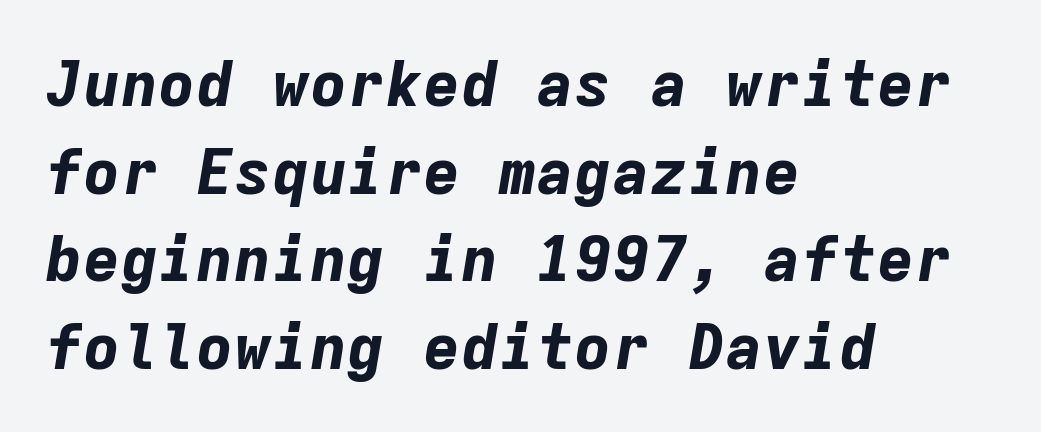
Q: Is the text bold? A: Yes.
Q: Is the text italic (slanted)? A: Yes, it leans right by about 9 degrees.
Q: Is the text underlined? A: No.
Q: How is the paragraph aligned? A: Left-aligned.
Q: Is the spacing between letters normal or unusually wide? A: Normal.
Q: Is the spacing between lines tight, normal or loose? A: Normal.
Q: Width (condensed, normal, or wide)? A: Normal.
Q: Stroke contrast? A: Low.
Q: x-height? A: Medium.
Q: Monospaced? A: Yes.
